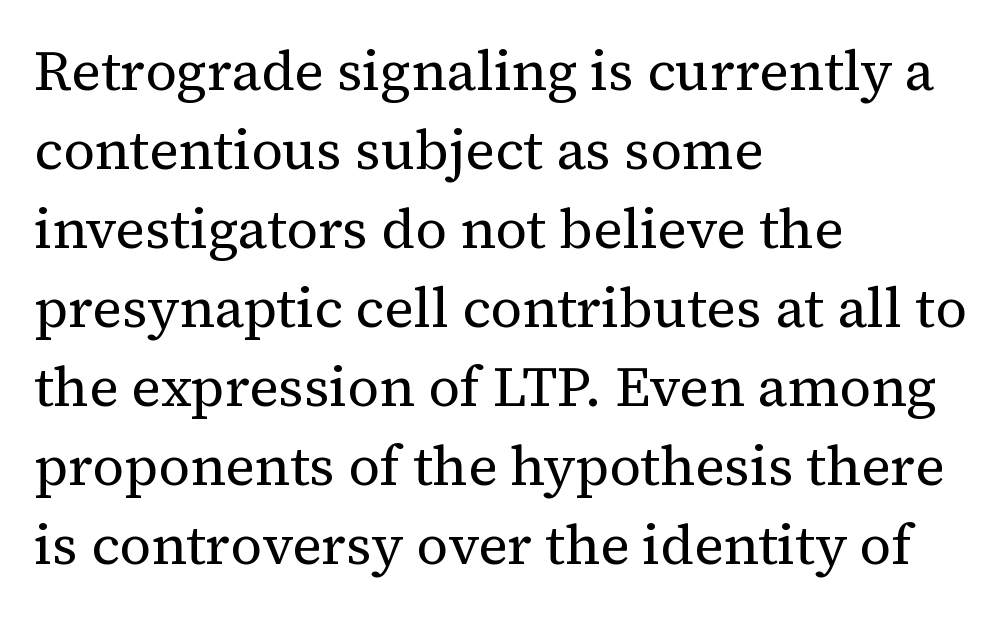
Q: Is the text bold? A: No.
Q: Is the text italic (slanted)? A: No, it is upright.
Q: Is the typeface a serif or a sans-serif typeface? A: Serif.
Q: Is the text underlined? A: No.
Q: How is the paragraph aligned? A: Left-aligned.
Q: Is the spacing between letters normal or unusually wide? A: Normal.
Q: Is the spacing between lines tight, normal or loose? A: Normal.
Q: Width (condensed, normal, or wide)? A: Normal.
Q: Stroke contrast? A: Medium.
Q: x-height? A: Medium.
Q: Monospaced? A: No.
